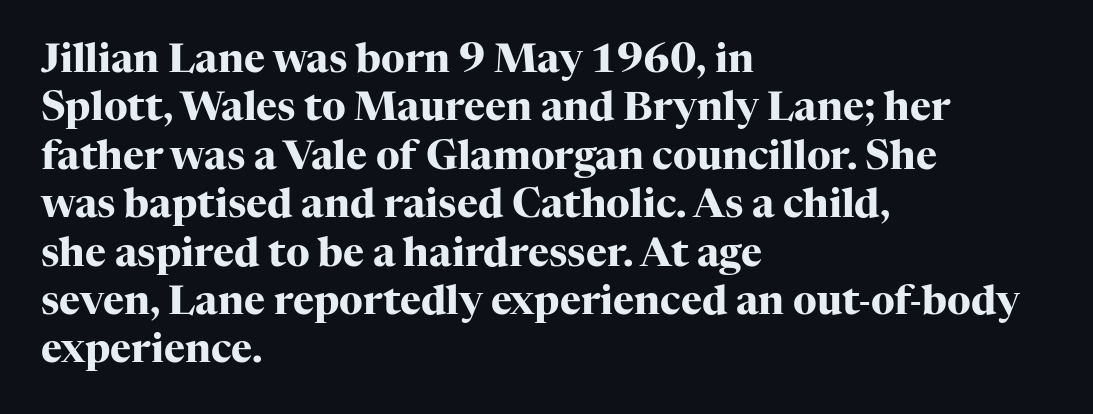
The image shows 40 px heavy serif type, upright; set left-aligned, line spacing 1.21x, normal letter spacing, not underlined; high stroke contrast and a medium x-height.
